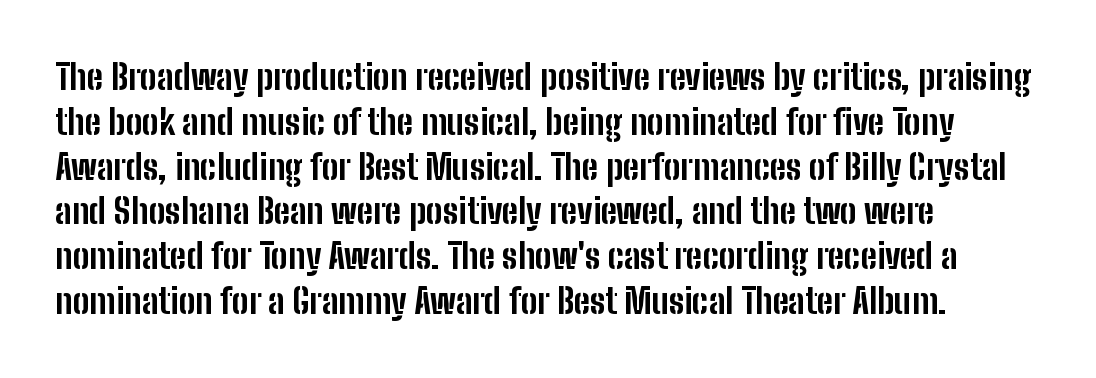
Are there feet on the stems? There aren't — it's a sans. One glance says typical: line gaps are just what's usual. The rendering keeps characters at their native spacing. These lines were composed using upright roman letters. Honestly, there is no underline to notice here at all. Horizontal alignment here is leftward, the default for most running prose.
